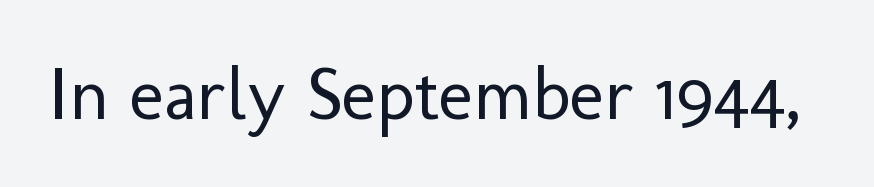
{"serif": "no", "italic": "no", "bold": "no", "weight": "regular", "width": "normal", "stroke_contrast": "low", "x_height": "medium", "monospaced": "no", "underline": "no", "letter_spacing": "normal", "letter_spacing_em": 0.0, "glyph_px": 74}
